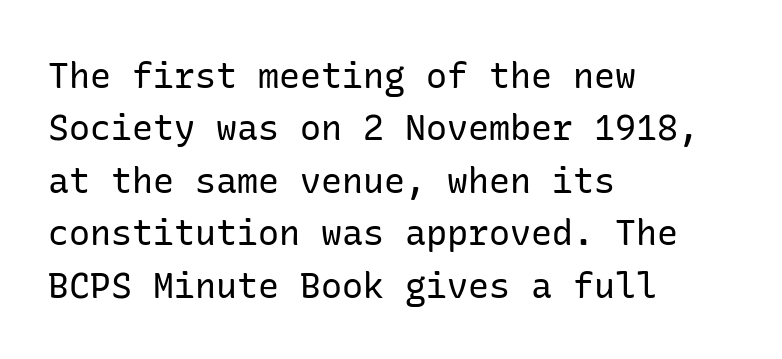
The image shows 35 px regular-weight sans-serif type, upright; set left-aligned, normal line spacing (1.5x), normal letter spacing, not underlined; low stroke contrast and a medium x-height.
